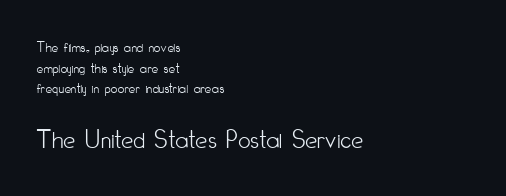
{"italic": "no", "bold": "no", "underline": "no", "align": "left", "line_spacing": "normal", "line_spacing_ratio": 1.38, "letter_spacing": "normal", "letter_spacing_em": 0.0, "larger_block": "second", "size_ratio": 1.8, "glyph_px": 27}
